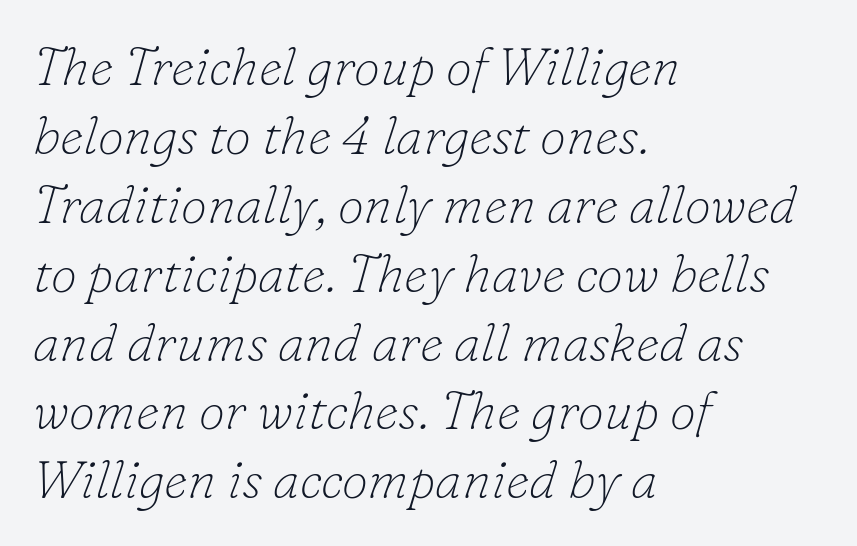
{"serif": "yes", "italic": "yes", "lean": "right", "slant_degrees": 16, "bold": "no", "weight": "thin", "width": "normal", "stroke_contrast": "low", "x_height": "small", "monospaced": "no", "underline": "no", "align": "left", "line_spacing": "normal", "line_spacing_ratio": 1.3, "letter_spacing": "normal", "letter_spacing_em": 0.0, "glyph_px": 53}
